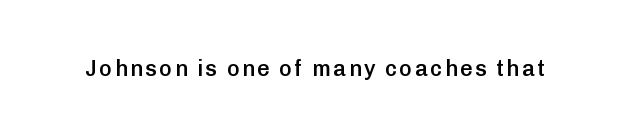
Q: Is the text bold? A: Semi-bold.
Q: Is the text italic (slanted)? A: No, it is upright.
Q: Is the text underlined? A: No.
